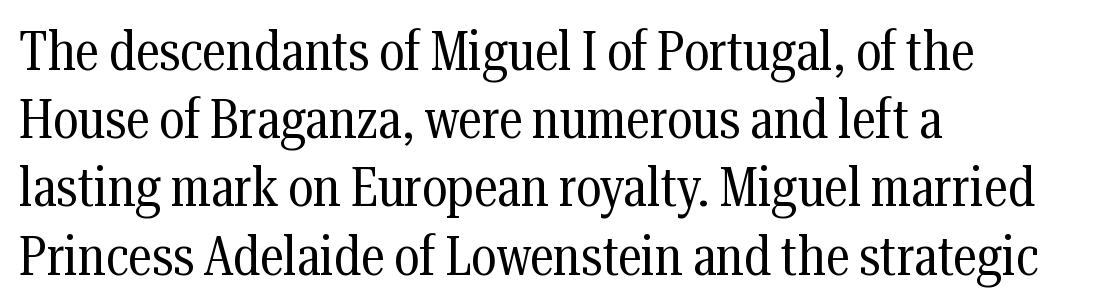
The image shows 55 px regular-weight, condensed serif type, upright; set left-aligned, line spacing 1.24x, normal letter spacing, not underlined; medium stroke contrast and a medium x-height.
